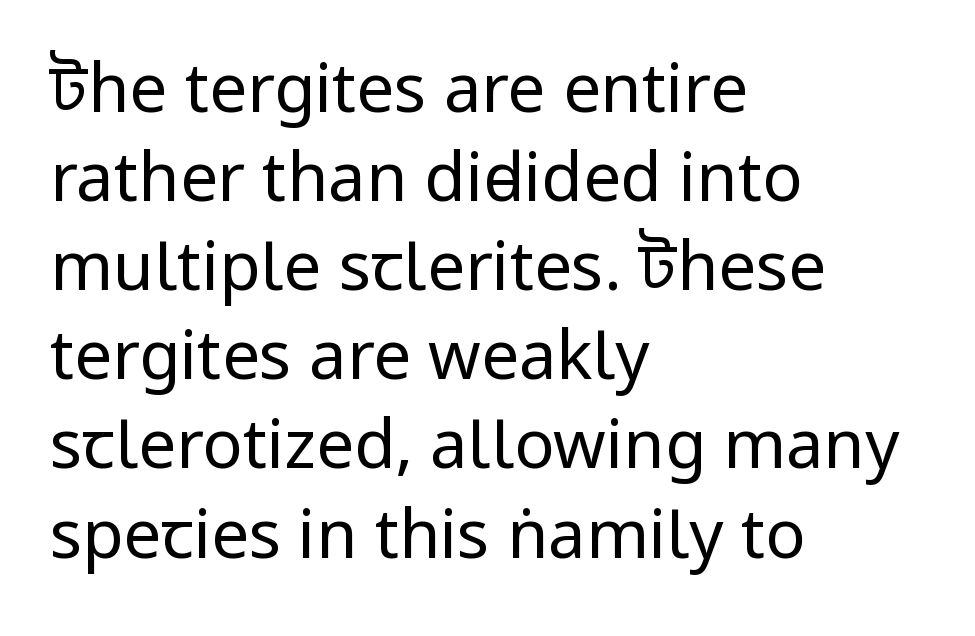
{"serif": "no", "italic": "no", "bold": "no", "weight": "regular", "width": "condensed", "stroke_contrast": "low", "underline": "no", "align": "left", "line_spacing": "normal", "line_spacing_ratio": 1.33, "letter_spacing": "normal", "letter_spacing_em": 0.0, "glyph_px": 67}
